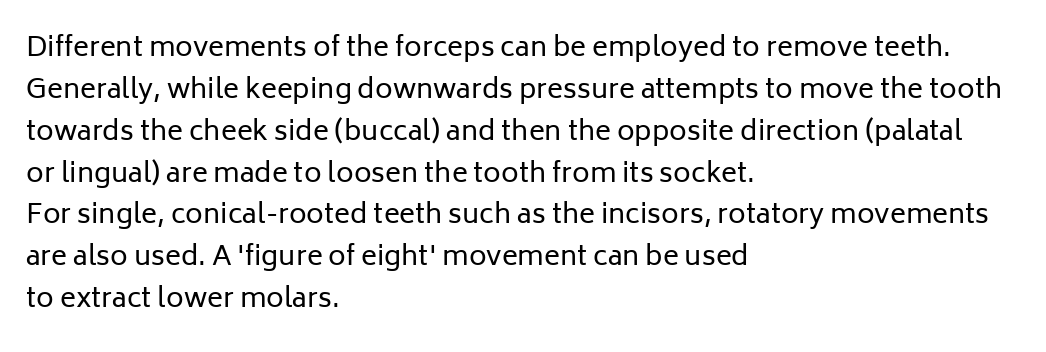
Q: Is the text bold? A: No.
Q: Is the text italic (slanted)? A: No, it is upright.
Q: Is the text underlined? A: No.
Q: How is the paragraph aligned? A: Left-aligned.
Q: Is the spacing between letters normal or unusually wide? A: Normal.
Q: Is the spacing between lines tight, normal or loose? A: Normal.
